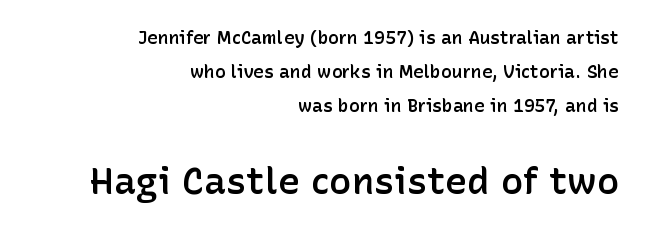
The image shows 37 px semibold sans-serif type, upright; set right-aligned, loose line spacing (1.9x), normal letter spacing, not underlined; the second (bottom) block is 2.06x larger; low stroke contrast and a medium x-height.
